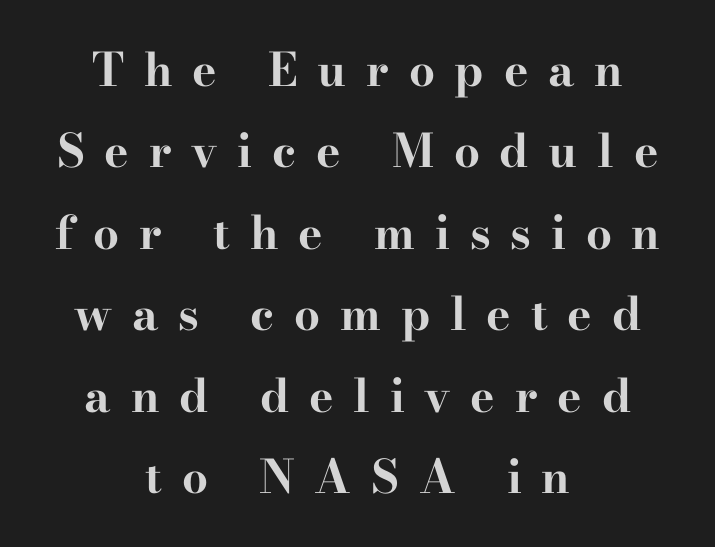
The image shows 46 px bold, wide serif type, upright; set centered, line spacing 1.77x, unusually wide letter spacing (+0.43 em), not underlined; high stroke contrast and a small x-height.
